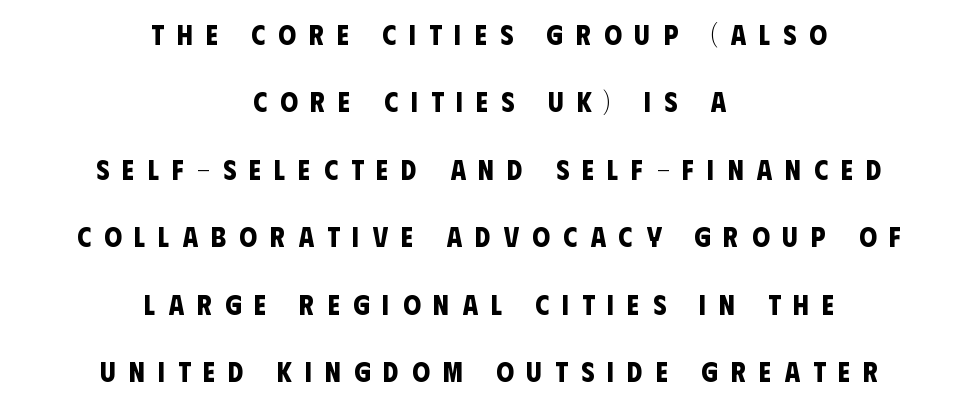
Q: Is the text bold? A: Yes.
Q: Is the typeface a serif or a sans-serif typeface? A: Sans-serif.
Q: Is the text underlined? A: No.
Q: How is the paragraph aligned? A: Centered.
Q: Is the spacing between letters normal or unusually wide? A: Unusually wide.
Q: Is the spacing between lines tight, normal or loose? A: Loose.
Q: Width (condensed, normal, or wide)? A: Condensed.
Q: Stroke contrast? A: Low.
Q: x-height? A: Large.
Q: Monospaced? A: No.
